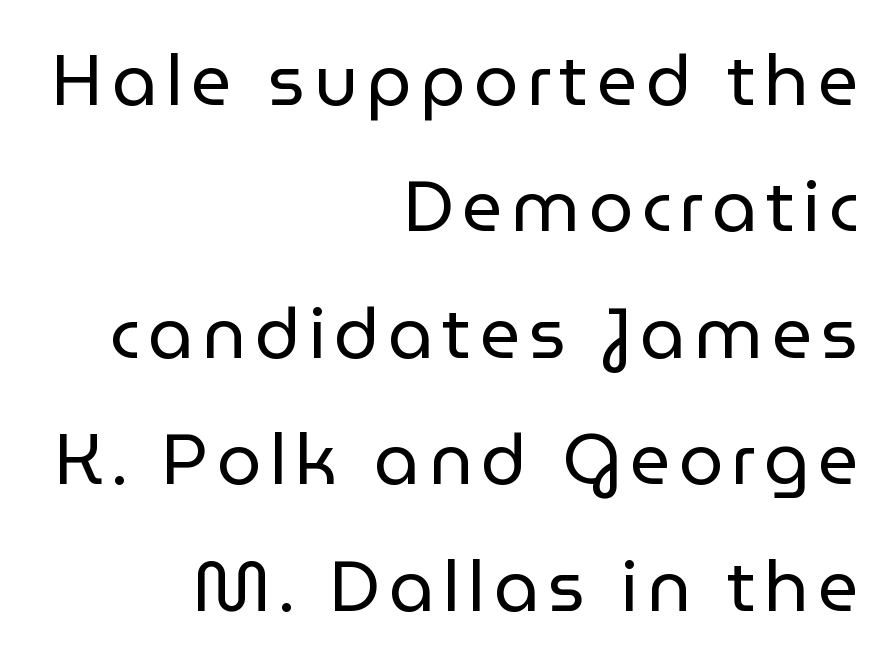
This sample is right-justified, so line beginnings fall wherever the words allow. Stem width sits at or under what a default text font uses. This is sans-serif lettering, the kind often seen on screens and signage. The passage shown is not underscored anywhere.
